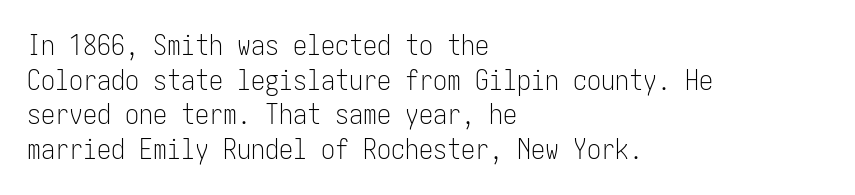
The image shows 28 px light, condensed sans-serif type, upright; set left-aligned, line spacing 1.24x, normal letter spacing, not underlined; low stroke contrast and a medium x-height.
